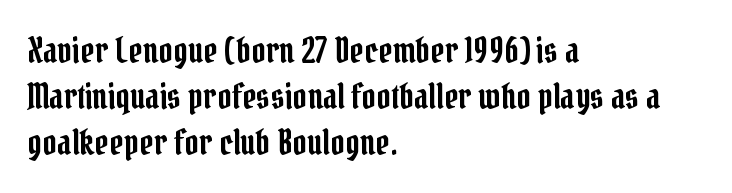
{"serif": "yes", "italic": "no", "width": "condensed", "stroke_contrast": "low", "x_height": "medium", "monospaced": "no", "underline": "no", "align": "left", "line_spacing": "normal", "line_spacing_ratio": 1.32, "letter_spacing": "normal", "letter_spacing_em": 0.0, "glyph_px": 35}
